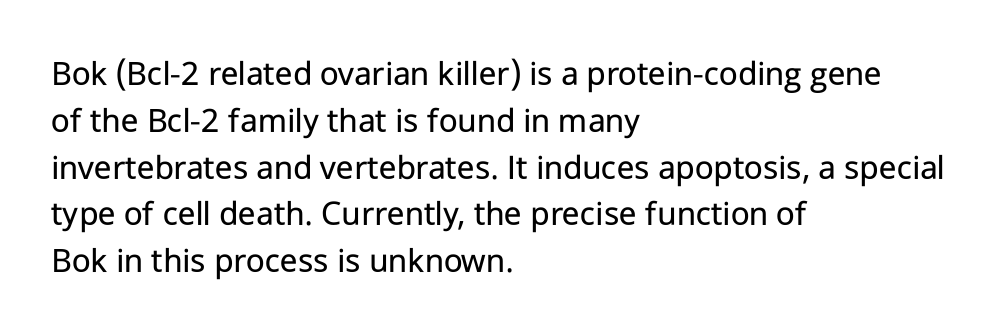
Character widths vary here, with narrow letters taking less room than wide ones. No extra ink here — the face is not bold. These lines are set flush left with a ragged right edge. Does extra space separate the letters? No, they use regular spacing. This is the regular roman posture of the typeface. Look at the bottom of the vertical strokes: they stop flat, with no serifs.
